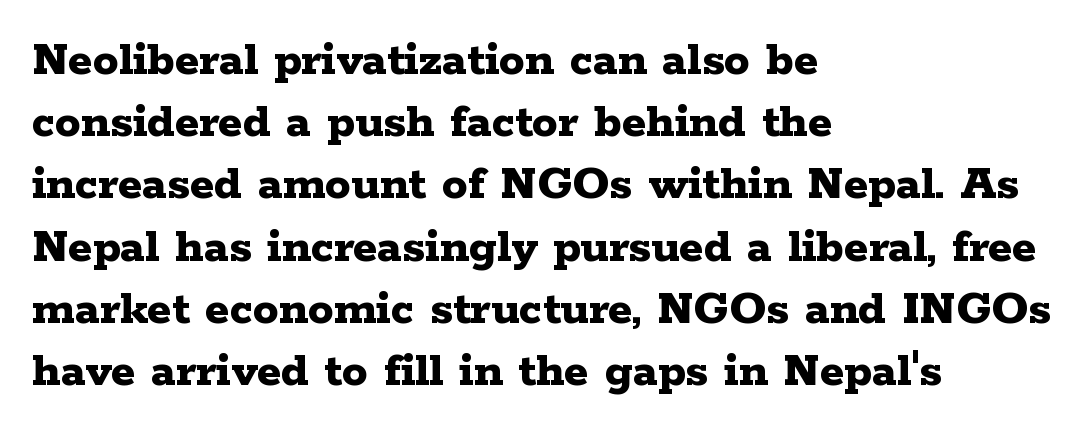
The image shows 51 px bold, wide serif type, upright; set left-aligned, line spacing 1.22x, normal letter spacing, not underlined; low stroke contrast and a medium x-height.
